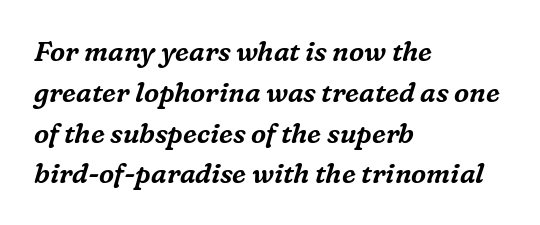
The passage shown stacks its lines at a standard gap. This rendering leaves character spacing at its baseline value. The passage shown is not underscored anywhere. Caption: multi-line text, flush left, ragged right. Slanted lettering throughout.
